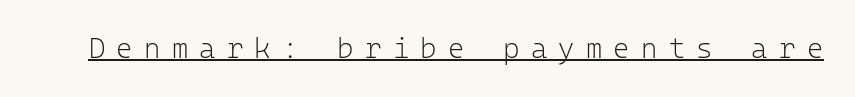
The image shows 28 px light sans-serif type, upright, monospaced; set unusually wide letter spacing (+0.4 em), underlined; low stroke contrast and a medium x-height.
